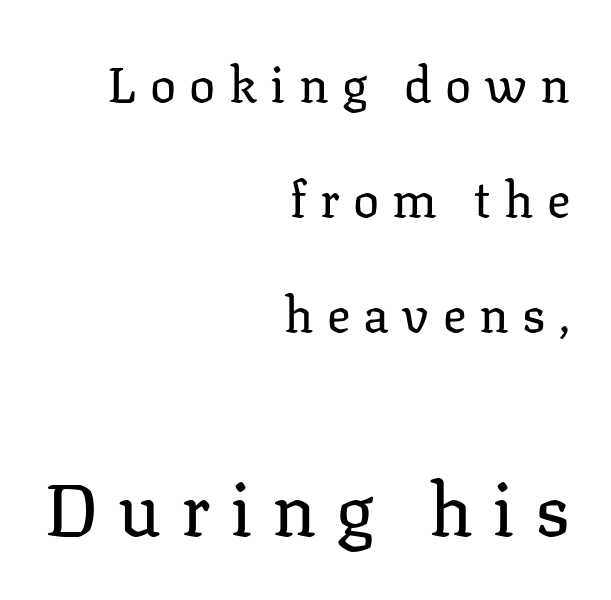
The image shows 73 px regular-weight serif type, upright; set right-aligned, loose line spacing (2.35x), unusually wide letter spacing (+0.27 em), not underlined; the second (bottom) block is 1.49x larger; low stroke contrast and a medium x-height.
